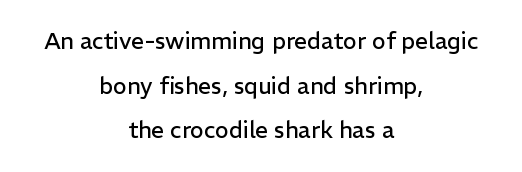
Q: Is the text bold? A: No.
Q: Is the text italic (slanted)? A: No, it is upright.
Q: Is the text underlined? A: No.
Q: How is the paragraph aligned? A: Centered.
Q: Is the spacing between letters normal or unusually wide? A: Normal.
Q: Is the spacing between lines tight, normal or loose? A: Loose.
